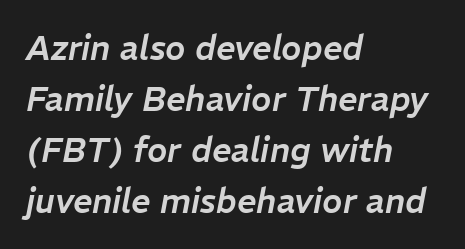
{"italic": "yes", "lean": "right", "slant_degrees": 11, "width": "normal", "stroke_contrast": "low", "x_height": "medium", "monospaced": "no", "underline": "no", "align": "left", "line_spacing": "normal", "line_spacing_ratio": 1.5, "letter_spacing": "normal", "letter_spacing_em": 0.0, "glyph_px": 34}
